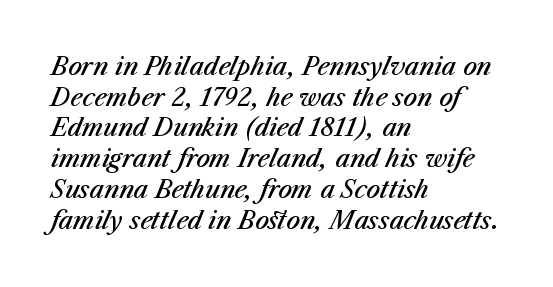
The zone under the glyphs is completely vacant. The font's italic variant was chosen for this text. Compared with a centered layout, this one pins lines to the left instead. Caption: standard tracking, unaltered. Is there much room between lines? A standard amount, neither cramped nor airy.
